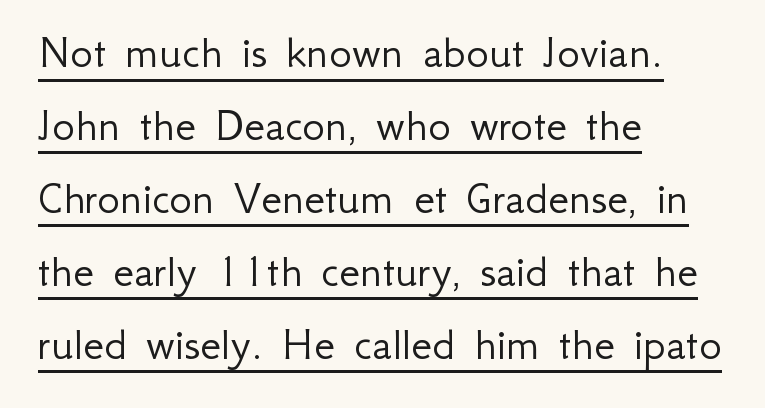
{"serif": "no", "italic": "no", "bold": "no", "weight": "light", "width": "normal", "stroke_contrast": "low", "x_height": "small", "monospaced": "no", "underline": "yes", "align": "left", "line_spacing": "normal", "line_spacing_ratio": 1.52, "letter_spacing": "normal", "letter_spacing_em": 0.0, "glyph_px": 48}
